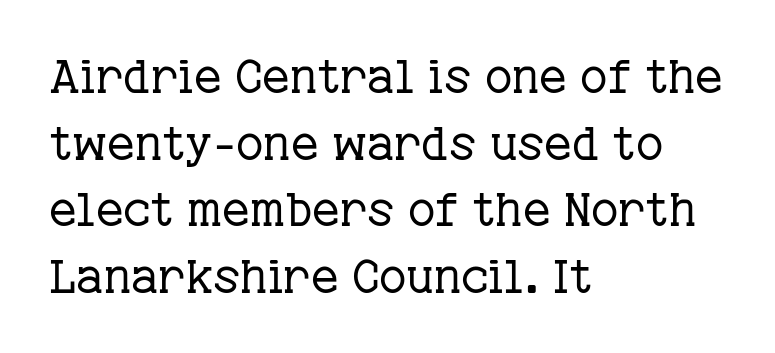
The image shows 47 px regular-weight serif type, upright; set left-aligned, normal line spacing (1.42x), normal letter spacing, not underlined; low stroke contrast and a medium x-height.
